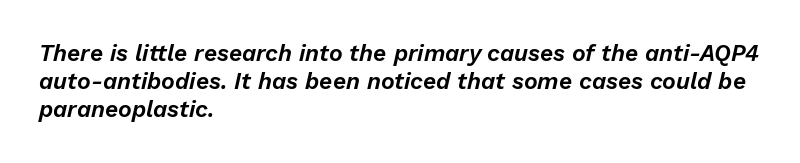
{"italic": "yes", "lean": "right", "slant_degrees": 13, "underline": "no", "align": "left", "line_spacing_ratio": 1.22, "letter_spacing": "normal", "letter_spacing_em": 0.0, "glyph_px": 23}
